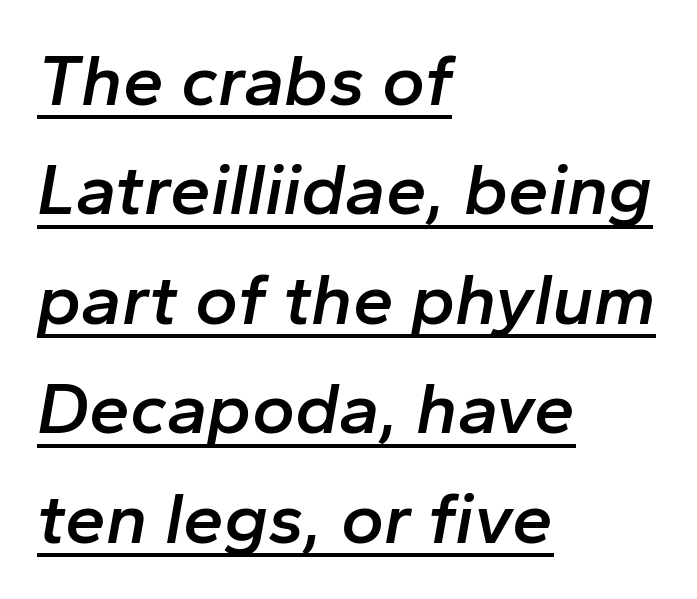
Q: Is the text bold? A: Semi-bold.
Q: Is the text italic (slanted)? A: Yes, it leans right by about 10 degrees.
Q: Is the text underlined? A: Yes.
Q: How is the paragraph aligned? A: Left-aligned.
Q: Is the spacing between letters normal or unusually wide? A: Normal.
Q: Is the spacing between lines tight, normal or loose? A: Normal.
Q: Width (condensed, normal, or wide)? A: Normal.
Q: Stroke contrast? A: Low.
Q: x-height? A: Medium.
Q: Monospaced? A: No.
